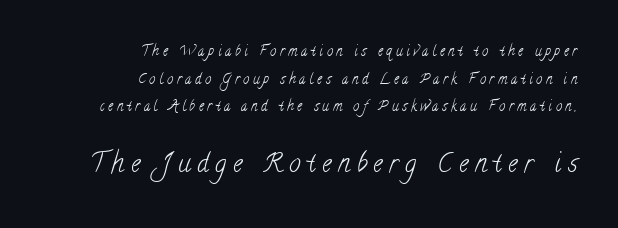
The image shows 26 px text type; set right-aligned, loose line spacing (1.98x), unusually wide letter spacing (+0.26 em), not underlined; the second (bottom) block is 1.86x larger.
